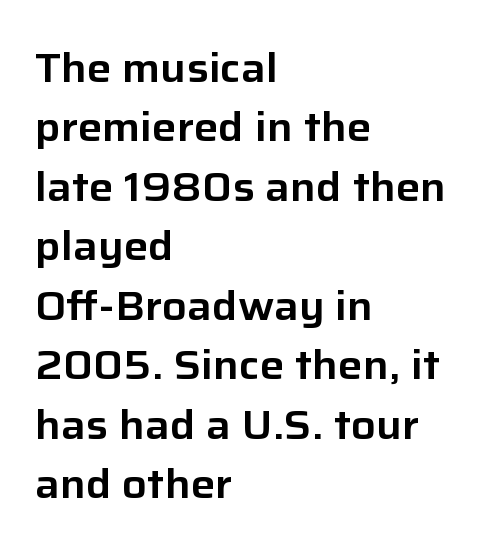
Reading down the block, your eye returns to a fixed left position each line. Proportional: the letters do not fall into vertical columns. The passage shown is typeset with a sans-serif family. Whoever set this chose a conventional vertical rhythm. Rule under the text: the space is simply empty.
